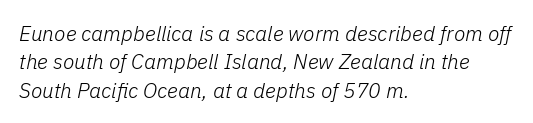
The image shows 21 px text type, italic (leaning right); set left-aligned, normal line spacing (1.35x), normal letter spacing, not underlined.
